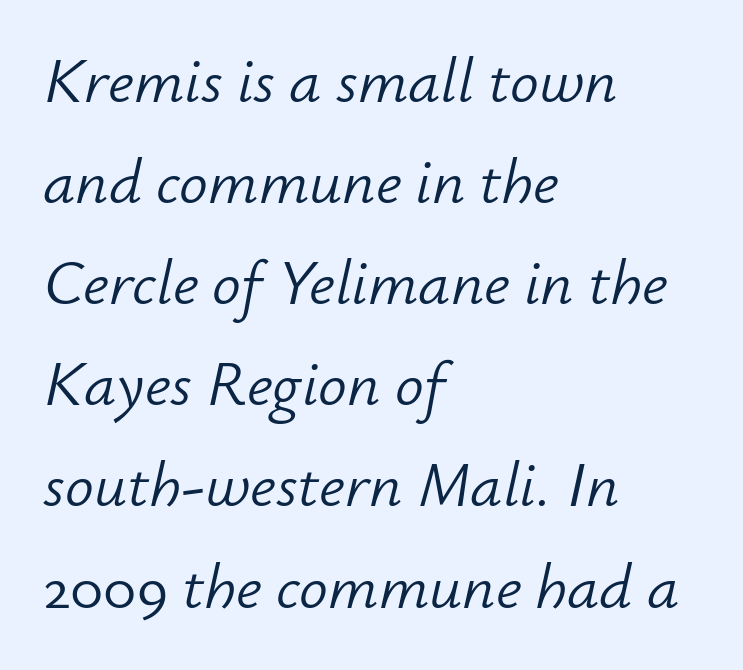
Q: Is the text bold? A: No.
Q: Is the text italic (slanted)? A: Yes, it leans right by about 12 degrees.
Q: Is the text underlined? A: No.
Q: How is the paragraph aligned? A: Left-aligned.
Q: Is the spacing between letters normal or unusually wide? A: Normal.
Q: Is the spacing between lines tight, normal or loose? A: Normal.
Q: Width (condensed, normal, or wide)? A: Normal.
Q: Stroke contrast? A: Low.
Q: x-height? A: Small.
Q: Monospaced? A: No.
